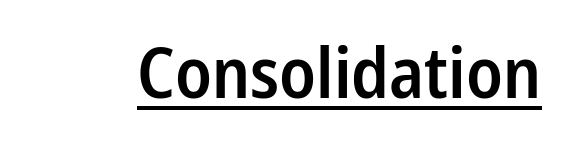
The designer went with a sans here, leaving each stem footless. No extra tracking has been applied to these lines. Weight: semibold (demi). Each letter keeps its own natural width here, so spacing adapts to shape. Nope, not italic — everything's standing straight. A continuous stroke trails under the words, as in a hyperlink.
